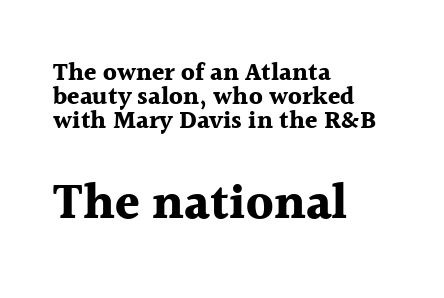
The image shows 50 px bold serif type, upright; set left-aligned, tight line spacing (0.96x), normal letter spacing, not underlined; the second (bottom) block is 2.0x larger; a medium x-height.
